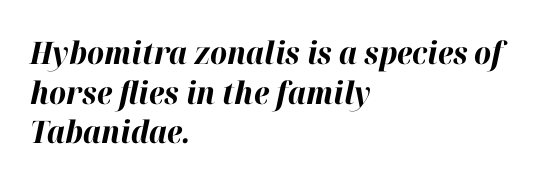
The image shows 31 px bold type, italic (leaning right); set left-aligned, normal line spacing (1.28x), normal letter spacing, not underlined; high stroke contrast and a medium x-height.
